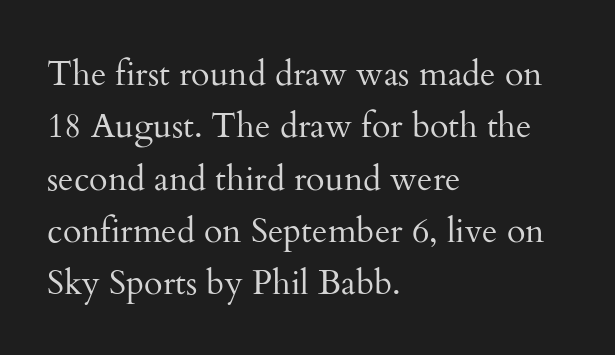
Spacing verdict: proportional, widths tailored to each character. Heft: none added — not bold. The space directly below the letters is spotless. Casual observation: everything's shoved over to the left.
